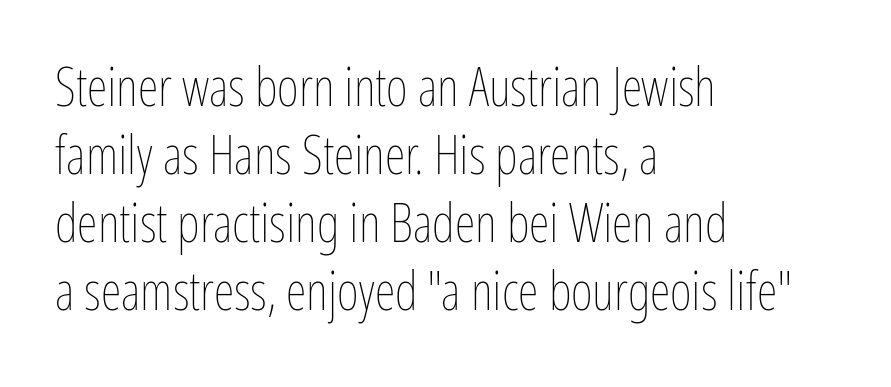
Q: Is the text bold? A: No.
Q: Is the text italic (slanted)? A: No, it is upright.
Q: Is the text underlined? A: No.
Q: How is the paragraph aligned? A: Left-aligned.
Q: Is the spacing between letters normal or unusually wide? A: Normal.
Q: Is the spacing between lines tight, normal or loose? A: Normal.
Q: Width (condensed, normal, or wide)? A: Condensed.
Q: Stroke contrast? A: Low.
Q: x-height? A: Medium.
Q: Monospaced? A: No.
